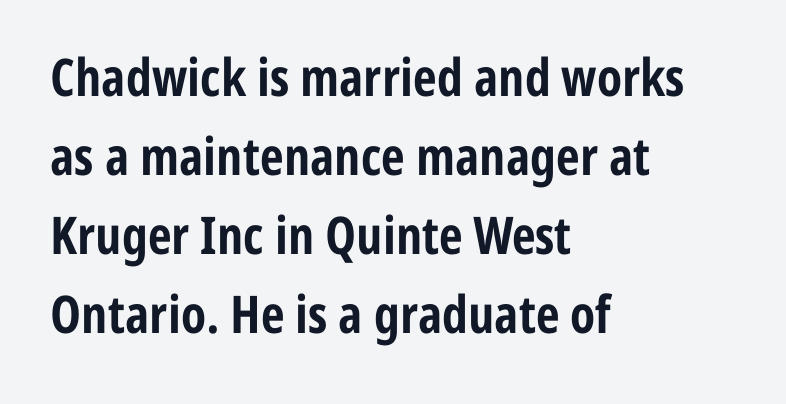
What's the leading like? Ordinary, nothing unusual. Varying glyph widths throughout — classic text-font behaviour. The specimen omits any rule beneath the text block's lines. All the whitespace from short lines collects on the right.
